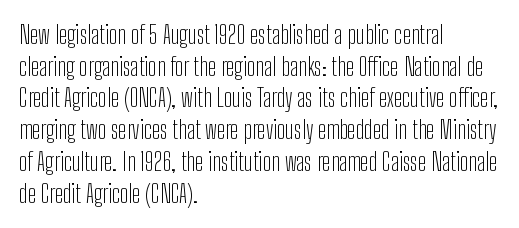
The image shows 25 px text type, upright; set left-aligned, normal line spacing (1.27x), normal letter spacing, not underlined.
